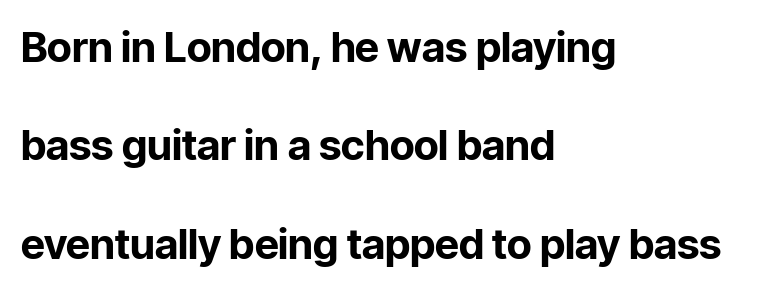
Q: Is the text bold? A: Yes.
Q: Is the text italic (slanted)? A: No, it is upright.
Q: Is the typeface a serif or a sans-serif typeface? A: Sans-serif.
Q: Is the text underlined? A: No.
Q: How is the paragraph aligned? A: Left-aligned.
Q: Is the spacing between letters normal or unusually wide? A: Normal.
Q: Is the spacing between lines tight, normal or loose? A: Loose.
Q: Width (condensed, normal, or wide)? A: Normal.
Q: Stroke contrast? A: Low.
Q: x-height? A: Medium.
Q: Monospaced? A: No.
